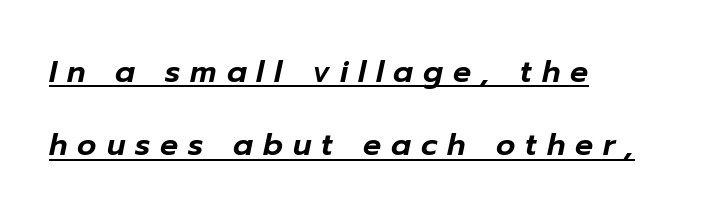
Compared with a centered layout, this one pins lines to the left instead. The lines are spread far apart with generous leading. Between one letter and the next there's a generous, obvious gap. Spacing verdict: proportional, widths tailored to each character. In designer terms, the underline attribute is active on this setting.
